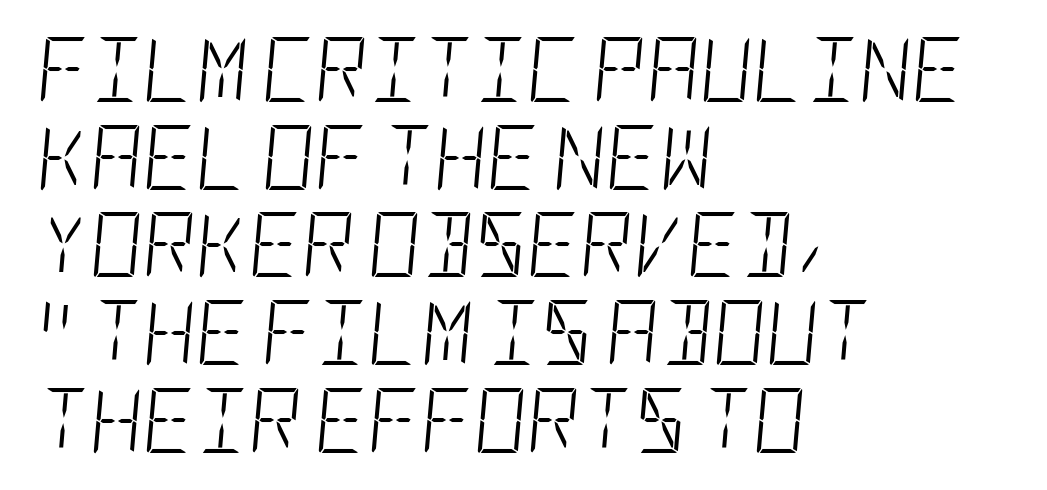
Nothing heavy about these letters — not bold at all. Compared with ordinary roman type, these characters are visibly tilted. Anything drawn beneath the words? Only blank space. The passage is arranged the way most books set body copy — flush left.
